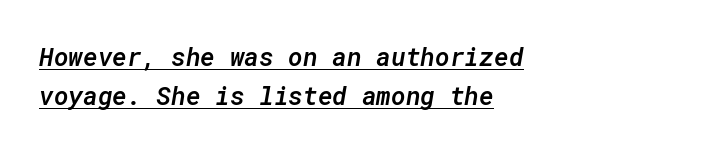
Every row of glyphs begins at an identical x-position on the left. There is no visible air inserted between adjacent glyphs. This is the in-between weight designers call semibold or demi. Interline gaps are of average width in this sample.
